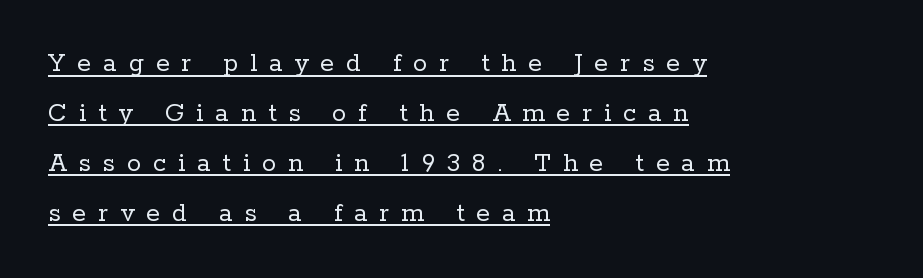
{"serif": "yes", "italic": "no", "bold": "no", "weight": "regular", "width": "normal", "stroke_contrast": "low", "x_height": "medium", "monospaced": "no", "underline": "yes", "align": "left", "line_spacing_ratio": 1.78, "letter_spacing": "wide", "letter_spacing_em": 0.43, "glyph_px": 28}
